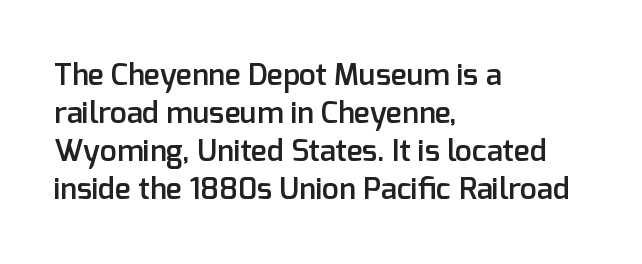
Q: Is the text bold? A: Semi-bold.
Q: Is the text italic (slanted)? A: No, it is upright.
Q: Is the typeface a serif or a sans-serif typeface? A: Sans-serif.
Q: Is the text underlined? A: No.
Q: How is the paragraph aligned? A: Left-aligned.
Q: Is the spacing between letters normal or unusually wide? A: Normal.
Q: Is the spacing between lines tight, normal or loose? A: Normal.
Q: Width (condensed, normal, or wide)? A: Normal.
Q: Stroke contrast? A: Low.
Q: x-height? A: Medium.
Q: Monospaced? A: No.
